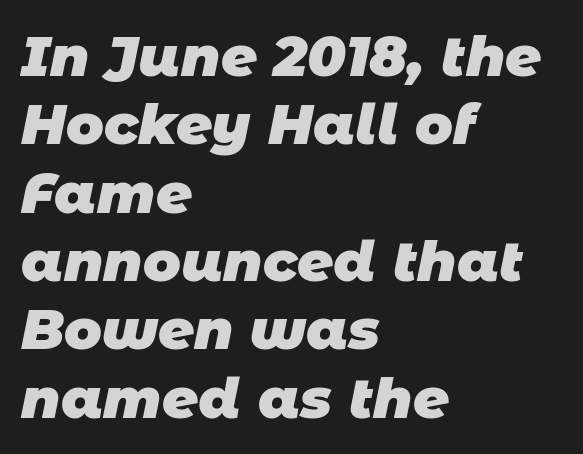
Q: Is the text bold? A: Yes.
Q: Is the typeface a serif or a sans-serif typeface? A: Sans-serif.
Q: Is the text underlined? A: No.
Q: How is the paragraph aligned? A: Left-aligned.
Q: Is the spacing between letters normal or unusually wide? A: Normal.
Q: Width (condensed, normal, or wide)? A: Normal.
Q: Stroke contrast? A: Low.
Q: x-height? A: Large.
Q: Monospaced? A: No.
